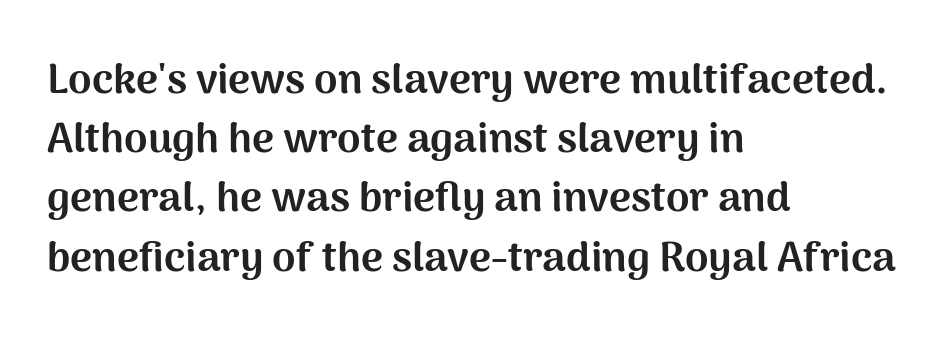
Thick stems and heavy bowls — unmistakably bold. These lines are composed in type without serifs. Varying glyph widths throughout — classic text-font behaviour. A classic flush-left, rag-right setting is used for this passage. Interline gaps are of average width in this sample.
